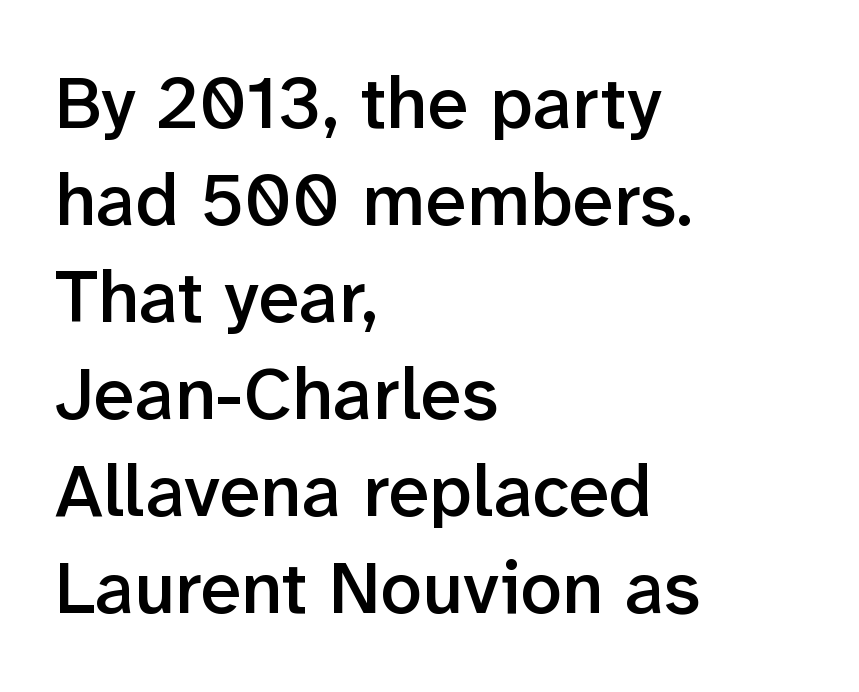
The letters are semibold — heavier than regular but short of a full bold. The characters display no serif detailing; their extremities are plain. Just letters on the line, the space beneath them empty. Notice how the passage keeps a crisp vertical edge on the left only. The designer left line spacing at the default.
